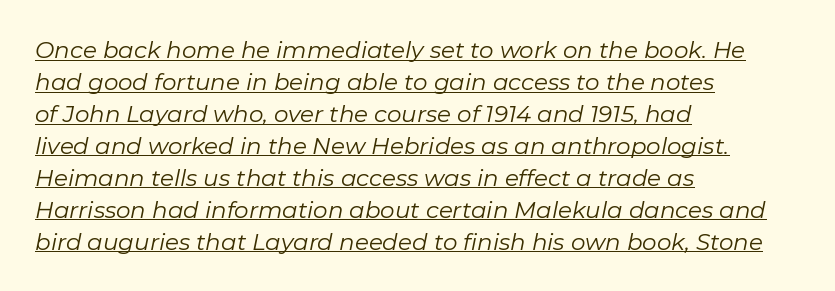
The image shows 23 px text type, italic (leaning right); set left-aligned, normal line spacing (1.39x), normal letter spacing, underlined.
